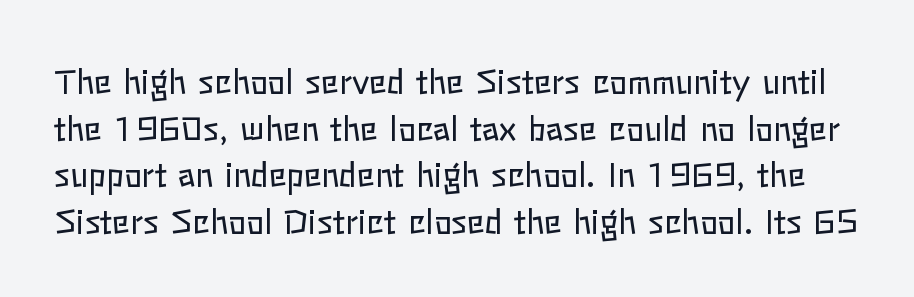
{"italic": "no", "bold": "no", "weight": "regular", "width": "normal", "stroke_contrast": "low", "x_height": "medium", "monospaced": "no", "underline": "no", "line_spacing": "normal", "line_spacing_ratio": 1.41, "letter_spacing": "normal", "letter_spacing_em": 0.0, "glyph_px": 33}
